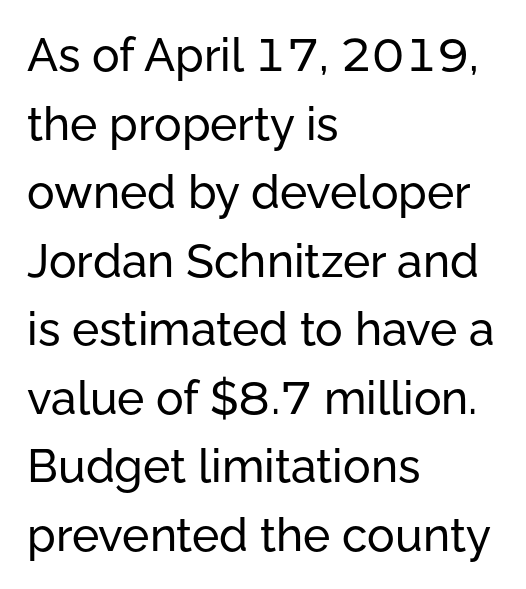
The image shows 46 px sans-serif type, upright; set left-aligned, normal line spacing (1.49x), normal letter spacing, not underlined; low stroke contrast and a medium x-height.
